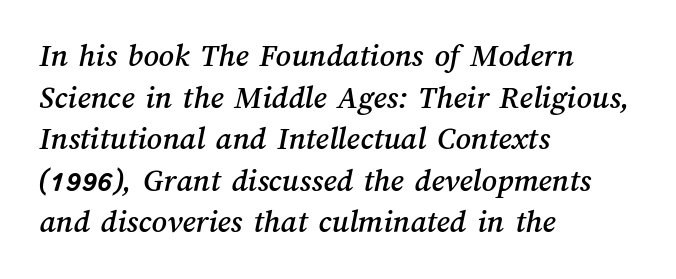
{"width": "normal", "stroke_contrast": "medium", "x_height": "medium", "monospaced": "no", "underline": "no", "align": "left", "line_spacing": "normal", "line_spacing_ratio": 1.26, "letter_spacing": "normal", "letter_spacing_em": 0.0, "glyph_px": 33}
